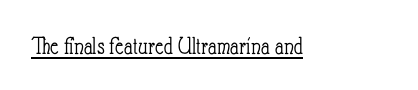
Short note: letters normally spaced. Is this a heavy cut? Hardly; it is regular or lighter. This sample uses an upright cut, with every glyph sitting square on the baseline. Is there an underline? Yes — a line sits under the letters.
